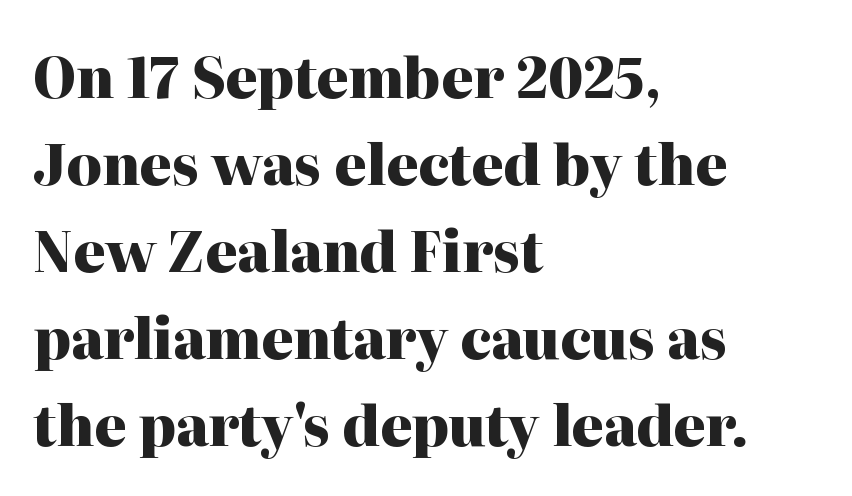
The image shows 55 px heavy serif type, upright; set left-aligned, normal line spacing (1.58x), normal letter spacing, not underlined; high stroke contrast and a medium x-height.
